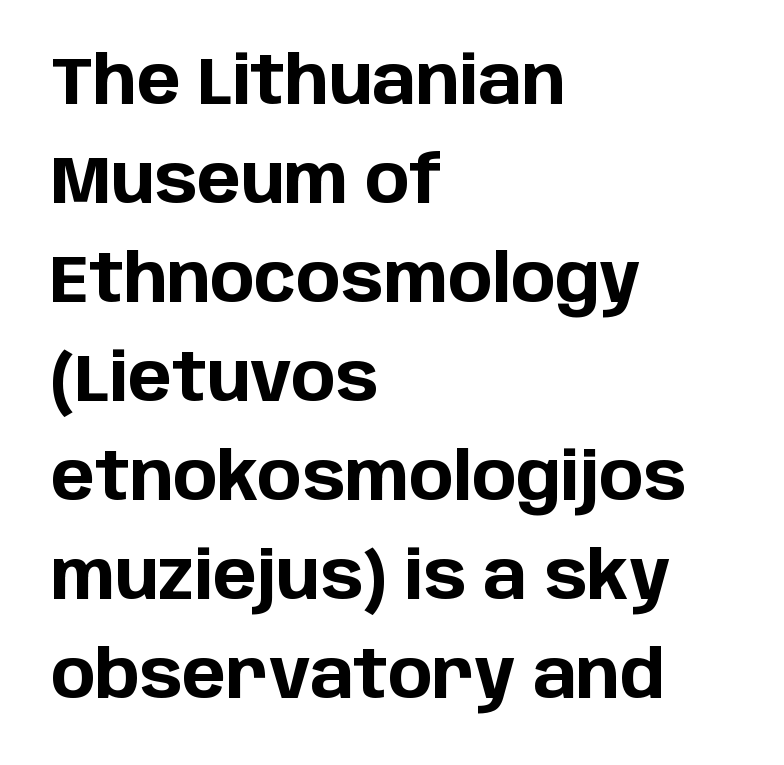
{"serif": "no", "italic": "no", "bold": "yes", "weight": "bold", "width": "normal", "stroke_contrast": "low", "x_height": "large", "monospaced": "no", "underline": "no", "align": "left", "line_spacing": "normal", "line_spacing_ratio": 1.5, "letter_spacing": "normal", "letter_spacing_em": 0.0, "glyph_px": 66}
